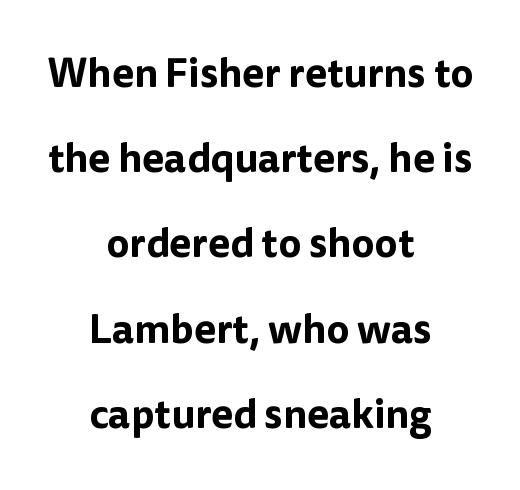
The image shows 40 px sans-serif type, upright; set centered, loose line spacing (2.13x), normal letter spacing, not underlined; low stroke contrast and a medium x-height.
